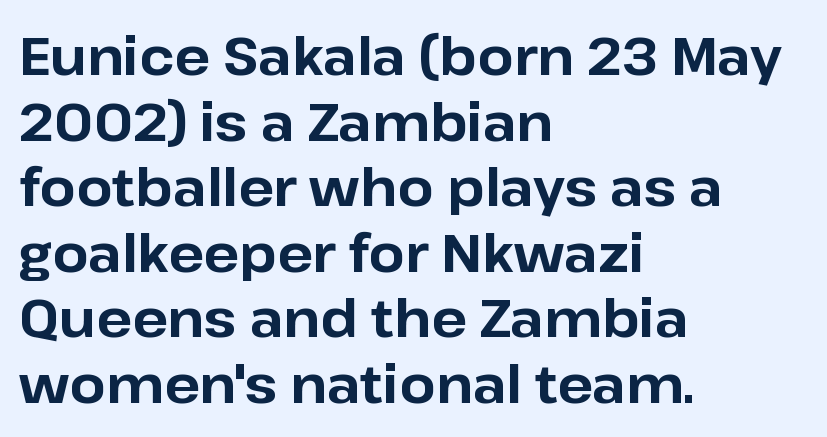
The image shows 52 px bold sans-serif type, upright; set left-aligned, normal line spacing (1.26x), normal letter spacing, not underlined; low stroke contrast and a medium x-height.
